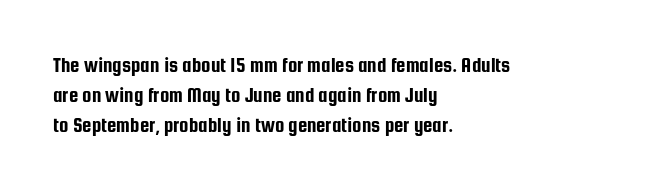
The lines sit at an ordinary, default distance from one another. In terms of posture, this sample is upright. What stands out about the letter spacing? Nothing — it is the standard amount. Leftover space on each line is placed entirely after the last word. Check the space under the baseline: it is left empty.
